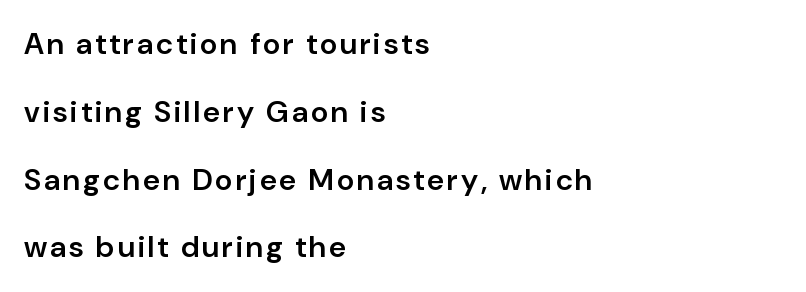
Font category for this specimen: sans-serif. Horizontally, the lines are justified to the leading edge only. Type without underlining. Spacing verdict: proportional, widths tailored to each character.
